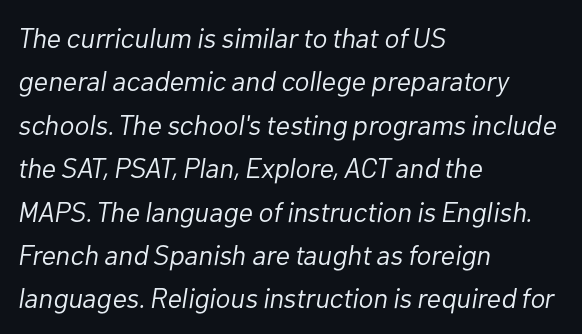
{"italic": "yes", "lean": "right", "slant_degrees": 10, "bold": "no", "weight": "light", "width": "normal", "stroke_contrast": "low", "x_height": "medium", "monospaced": "no", "underline": "no", "align": "left", "line_spacing": "normal", "line_spacing_ratio": 1.55, "letter_spacing": "normal", "letter_spacing_em": 0.0, "glyph_px": 28}
